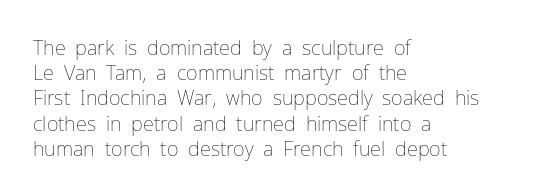
The image shows 20 px text type, upright; set left-aligned, normal line spacing (1.26x), normal letter spacing, not underlined.
